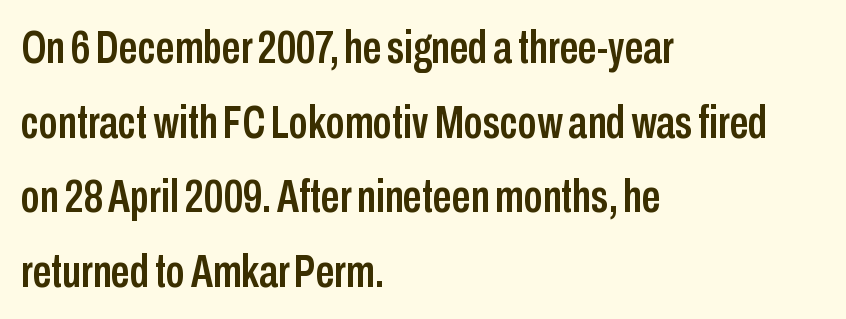
{"serif": "no", "italic": "no", "width": "condensed", "stroke_contrast": "low", "x_height": "medium", "monospaced": "no", "underline": "no", "align": "left", "line_spacing": "normal", "line_spacing_ratio": 1.59, "letter_spacing": "normal", "letter_spacing_em": 0.0, "glyph_px": 47}
